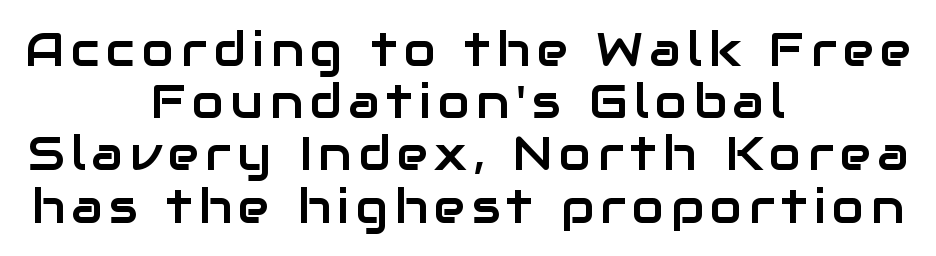
Q: Is the text italic (slanted)? A: No, it is upright.
Q: Is the typeface a serif or a sans-serif typeface? A: Sans-serif.
Q: Is the text underlined? A: No.
Q: How is the paragraph aligned? A: Centered.
Q: Is the spacing between lines tight, normal or loose? A: Tight.
Q: Width (condensed, normal, or wide)? A: Normal.
Q: Stroke contrast? A: Low.
Q: x-height? A: Medium.
Q: Monospaced? A: No.
